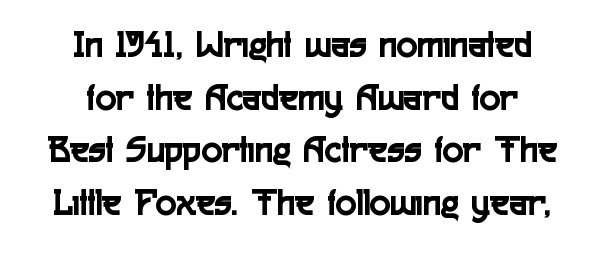
Q: Is the text italic (slanted)? A: No, it is upright.
Q: Is the typeface a serif or a sans-serif typeface? A: Sans-serif.
Q: Is the text underlined? A: No.
Q: How is the paragraph aligned? A: Centered.
Q: Is the spacing between letters normal or unusually wide? A: Normal.
Q: Is the spacing between lines tight, normal or loose? A: Normal.
Q: Width (condensed, normal, or wide)? A: Condensed.
Q: x-height? A: Medium.
Q: Monospaced? A: No.
